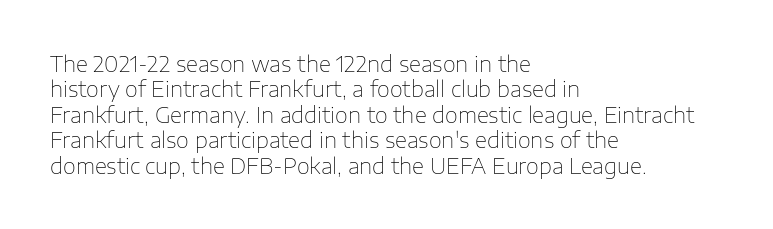
A bare baseline throughout the passage. Line beginnings align vertically; line endings do not. This sample uses plain, unmodified letter spacing. Posture: straight, roman, zero tilt. Is this a heavy cut? Hardly; it is regular or lighter.
